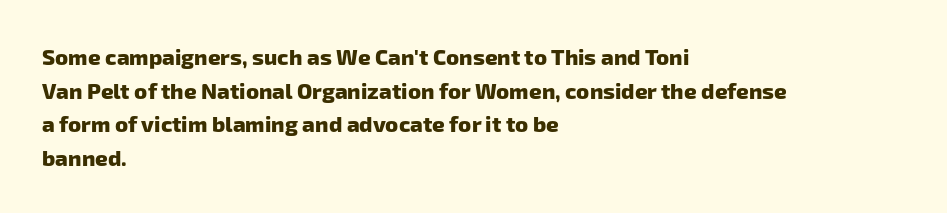
Is the type bold? Yes — the strokes are clearly thick and heavy. Horizontal alignment here is leftward, the default for most running prose. Caption: standard tracking, unaltered. Does the leading feel generous? No, just average. The glyphs are unaccompanied by any horizontal stroke below them.
